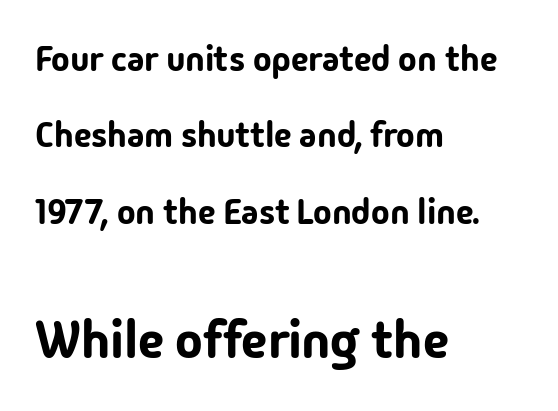
The image shows 52 px sans-serif type, upright; set left-aligned, loose line spacing (2.18x), normal letter spacing, not underlined; the second (bottom) block is 1.49x larger; low stroke contrast and a medium x-height.
